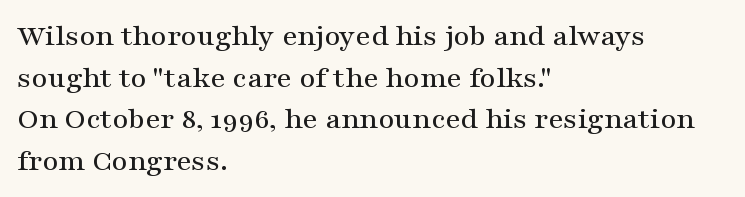
Reading down the block, your eye returns to a fixed left position each line. The glyphs in this specimen are seriffed. The letters sit at their default tracking, neither squeezed nor spread. The block of text has a typical density, with ordinary space between rows. These lines are rendered in a variable-pitch font. The area under the type is left untouched.
